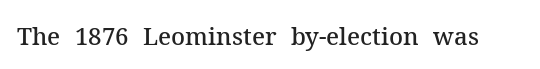
The image shows 24 px text type, upright; set normal letter spacing, not underlined.
